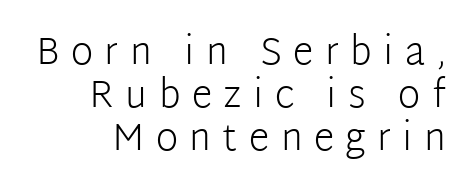
The image shows 38 px light sans-serif type, upright; set right-aligned, tight line spacing (1.13x), unusually wide letter spacing (+0.3 em), not underlined; low stroke contrast and a medium x-height.
